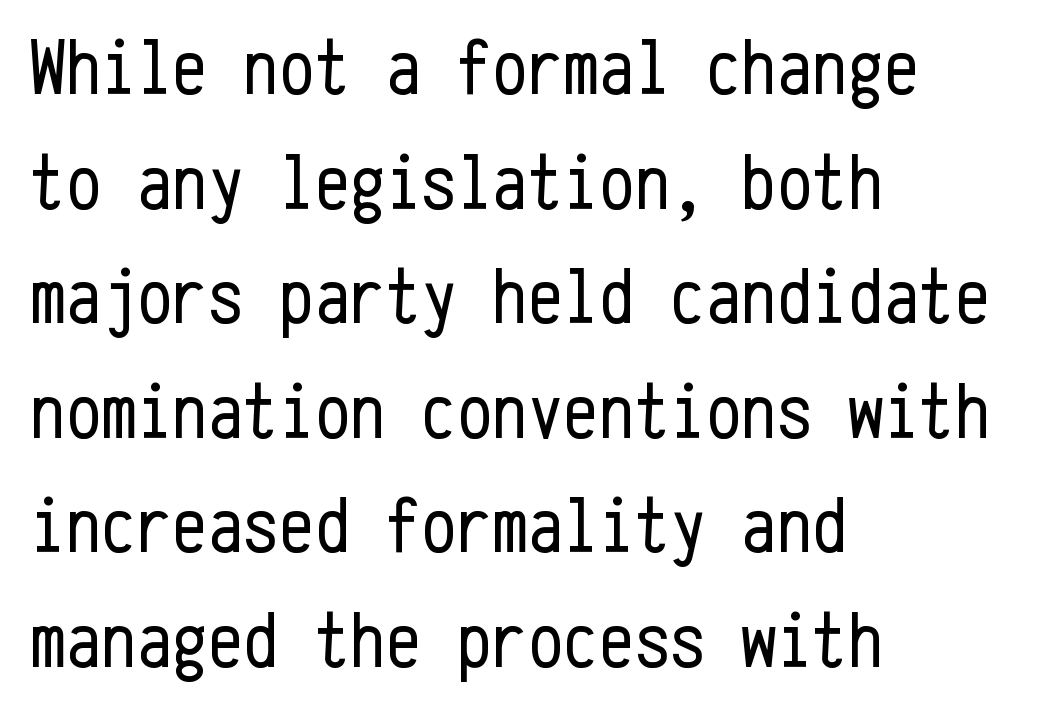
The image shows 79 px regular-weight, condensed sans-serif type, upright, monospaced; set left-aligned, normal line spacing (1.45x), normal letter spacing, not underlined; low stroke contrast and a medium x-height.
